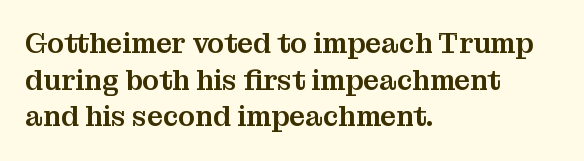
Here the designer chose a conventional face with non-uniform glyph widths. The passage shown is not underscored anywhere. It's the straight-up-and-down kind of type. Which margin do the lines hug? The left one — the right edge is uneven. A typesetter would call this leading conventional body-copy spacing. Look at the tracking — it's just the regular setting, nothing added.
